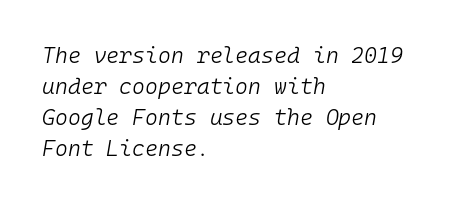
{"italic": "yes", "lean": "right", "slant_degrees": 10, "bold": "no", "underline": "no", "align": "left", "line_spacing": "normal", "line_spacing_ratio": 1.41, "letter_spacing": "normal", "letter_spacing_em": 0.0, "glyph_px": 22}
